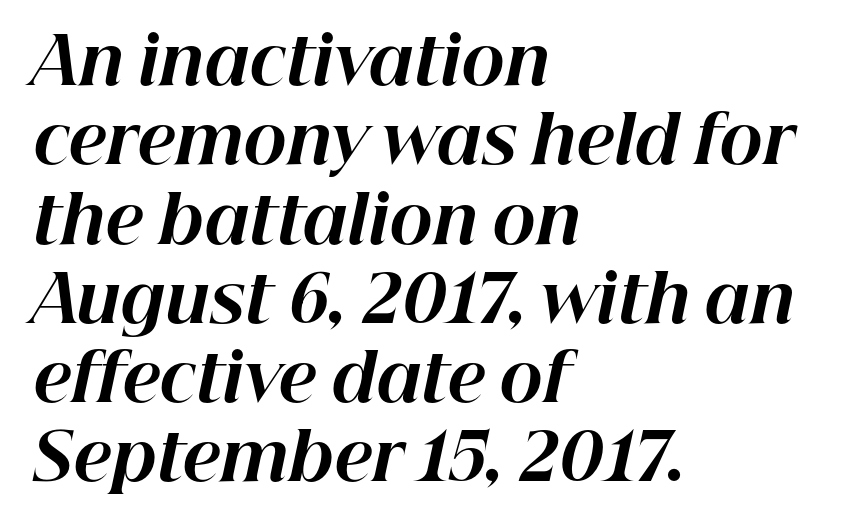
{"italic": "yes", "lean": "right", "slant_degrees": 12, "bold": "yes", "weight": "bold", "width": "normal", "stroke_contrast": "high", "x_height": "medium", "monospaced": "no", "underline": "no", "align": "left", "line_spacing_ratio": 1.22, "letter_spacing": "normal", "letter_spacing_em": 0.0, "glyph_px": 65}
